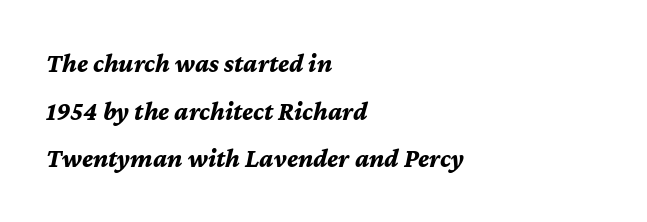
Q: Is the text bold? A: Yes.
Q: Is the text italic (slanted)? A: Yes, it leans right by about 12 degrees.
Q: Is the text underlined? A: No.
Q: How is the paragraph aligned? A: Left-aligned.
Q: Is the spacing between letters normal or unusually wide? A: Normal.
